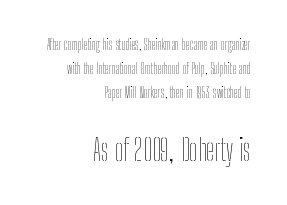
The image shows 30 px thin, condensed type, upright; set right-aligned, normal line spacing (1.7x), normal letter spacing, not underlined; the second (bottom) block is 2.14x larger; low stroke contrast and a medium x-height.
